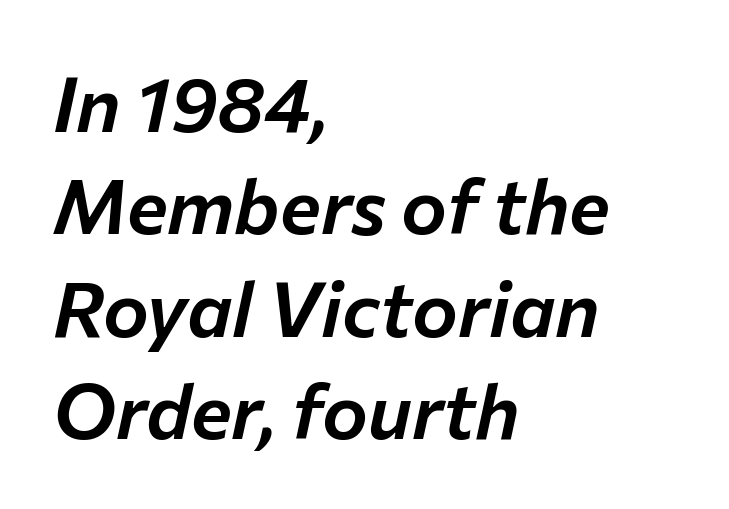
Rows of type keep a routine distance in the vertical direction. Slant detected: the letters are inclined. Lines of text with bare space underneath. The line texture is even and compact thanks to regular tracking.
